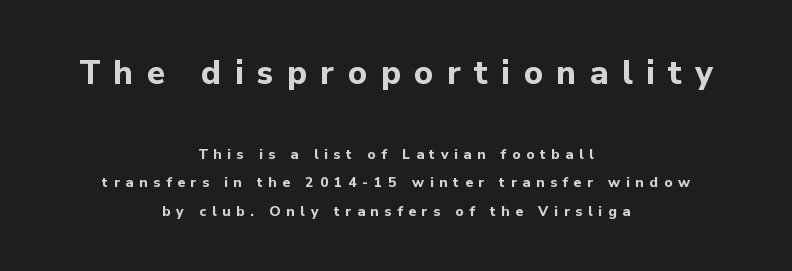
Do the characters align in a grid? No, the font is proportional. Tall strokes in this sample are plumb rather than angled. The rendering positions every line midway between the sides. What kind of face is this? One without serifs — a sans. Visually, the top section dominates because its glyphs are scaled up. Bare-footed words on every line.
